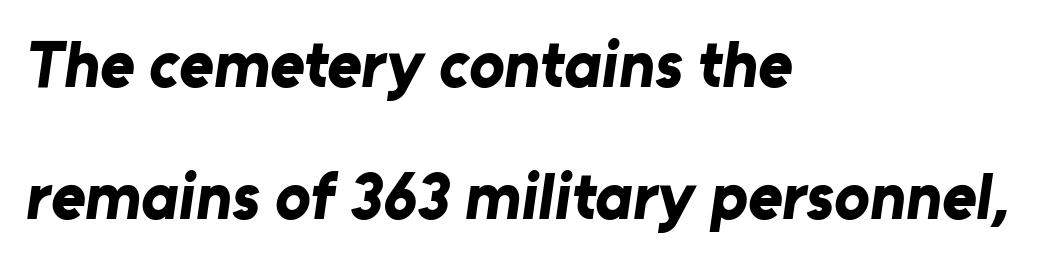
Spacing verdict: proportional, widths tailored to each character. The space directly below the letters is spotless. Are there feet on the stems? There aren't — it's a sans. Is the block centered? No — it sits flush against the left margin. Thick stems and heavy bowls — unmistakably bold. The line-height multiplier appears high, well above default.
